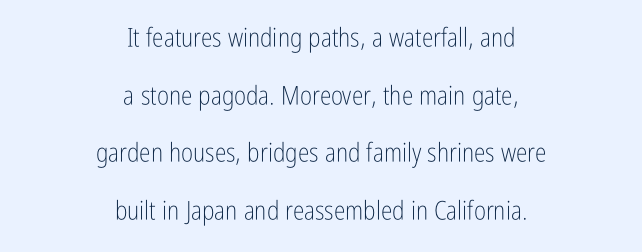
The image shows 26 px text type, upright; set centered, loose line spacing (2.22x), normal letter spacing, not underlined.
